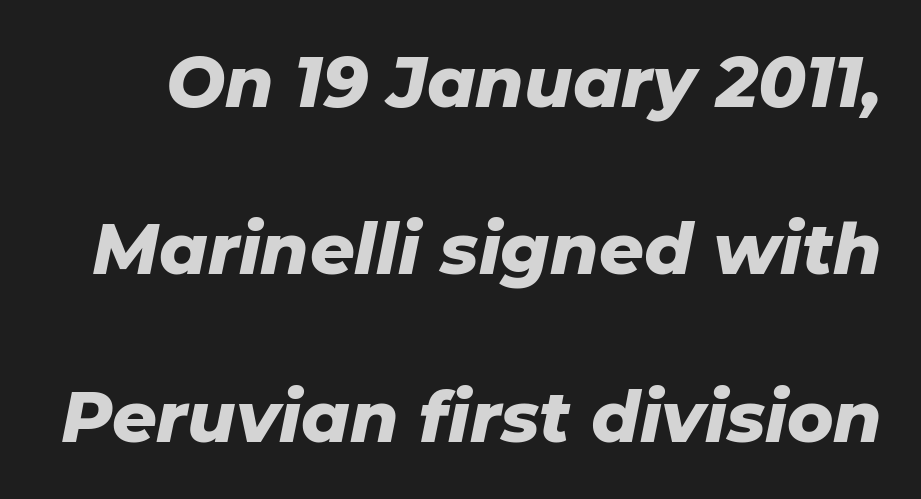
The image shows 70 px heavy type, italic (leaning right); set loose line spacing (2.39x), normal letter spacing, not underlined; low stroke contrast and a medium x-height.
